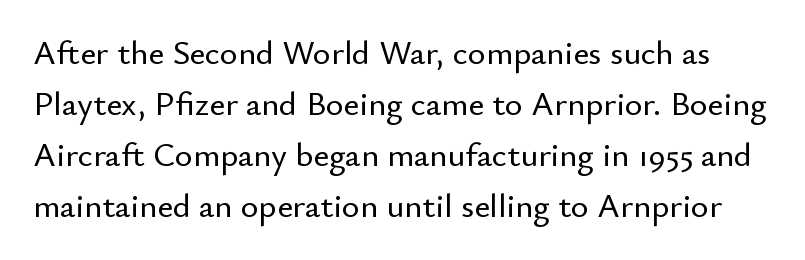
Bare-footed words on every line. Every character sits straight up, as roman type does. Serifs: no, the terminals of the letterforms are clean. No extra tracking has been applied to these lines. Does the leading feel generous? No, just average.
